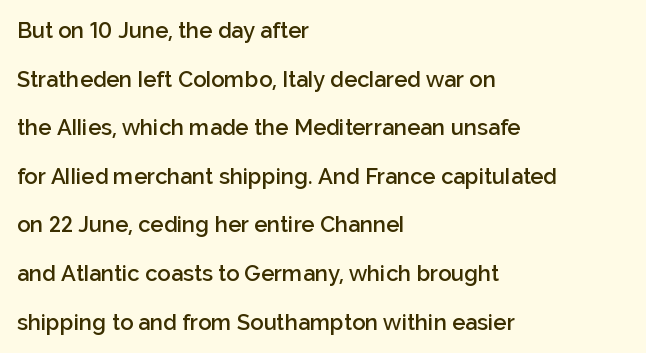
The image shows 22 px text type, upright; set left-aligned, loose line spacing (2.21x), normal letter spacing, not underlined.
